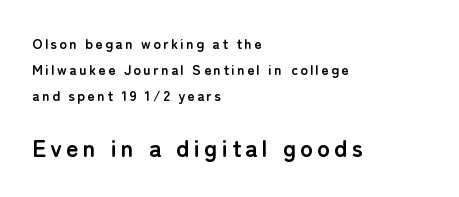
Q: Is the text bold? A: Yes.
Q: Is the text italic (slanted)? A: No, it is upright.
Q: Is the text underlined? A: No.
Q: How is the paragraph aligned? A: Left-aligned.
Q: Which block of text is set in a larger size, the first (top) or the second (bottom)? A: The second (bottom) one.
